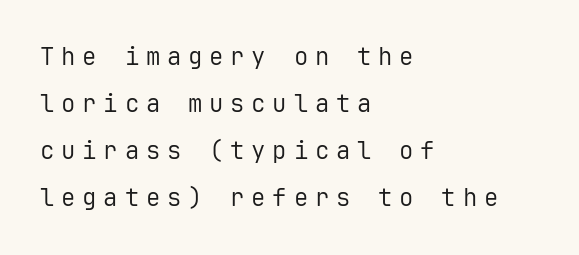
Q: Is the text bold? A: No.
Q: Is the text italic (slanted)? A: No, it is upright.
Q: Is the text underlined? A: No.
Q: How is the paragraph aligned? A: Left-aligned.
Q: Is the spacing between letters normal or unusually wide? A: Unusually wide.
Q: Is the spacing between lines tight, normal or loose? A: Loose.
